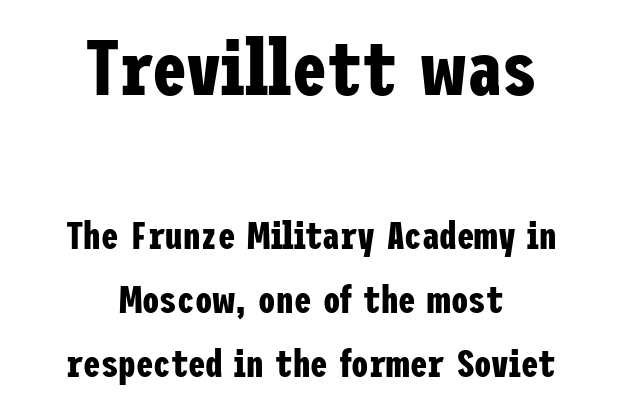
The image shows 78 px bold, condensed sans-serif type, upright; set centered, normal line spacing (1.64x), normal letter spacing, not underlined; the first (top) block is 2.0x larger; low stroke contrast and a medium x-height.
